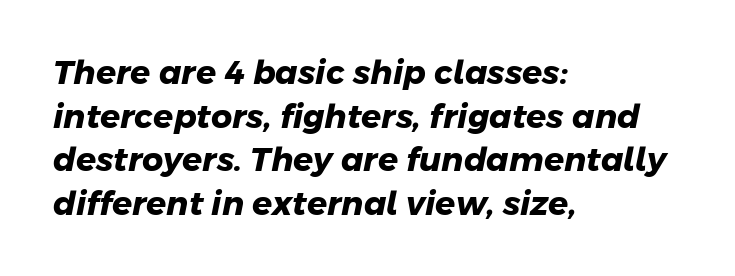
{"serif": "no", "bold": "yes", "weight": "heavy", "width": "normal", "stroke_contrast": "low", "x_height": "medium", "monospaced": "no", "underline": "no", "align": "left", "line_spacing": "normal", "line_spacing_ratio": 1.32, "letter_spacing": "normal", "letter_spacing_em": 0.0, "glyph_px": 33}
